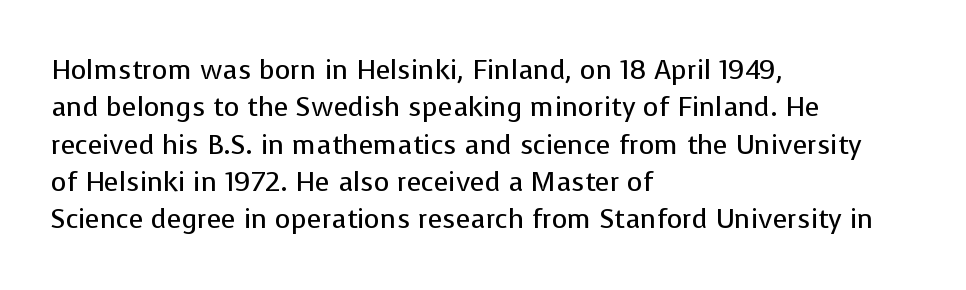
The image shows 27 px text type, upright; set left-aligned, normal line spacing (1.38x), normal letter spacing, not underlined.
